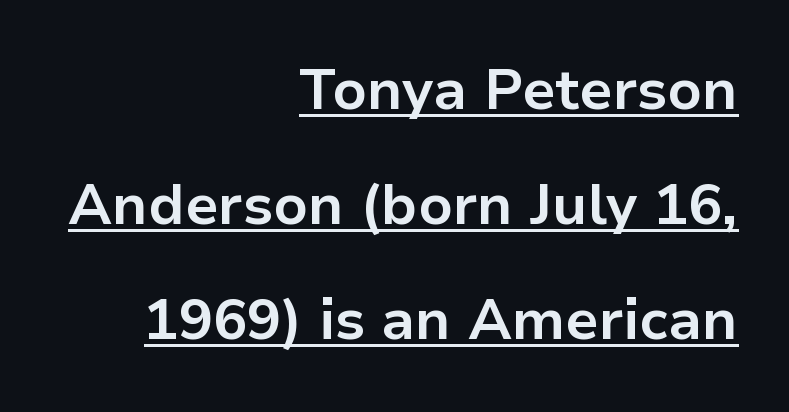
The image shows 57 px bold sans-serif type, upright; set right-aligned, loose line spacing (2.02x), normal letter spacing, underlined; low stroke contrast and a medium x-height.
